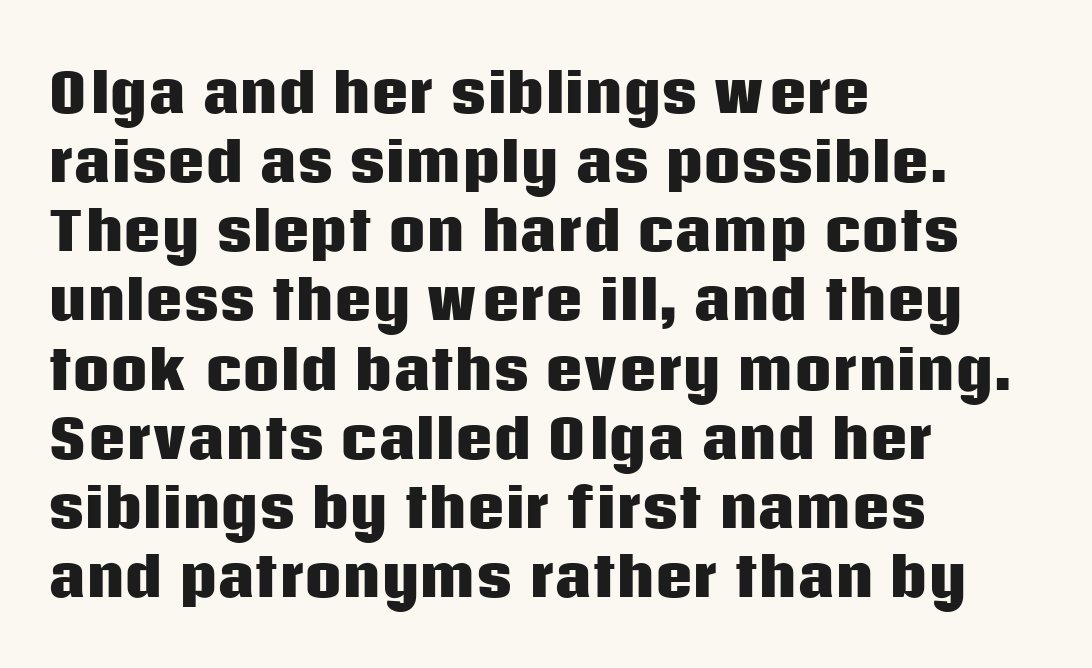
Q: Is the text bold? A: Yes.
Q: Is the text italic (slanted)? A: No, it is upright.
Q: Is the typeface a serif or a sans-serif typeface? A: Sans-serif.
Q: Is the text underlined? A: No.
Q: How is the paragraph aligned? A: Left-aligned.
Q: Is the spacing between letters normal or unusually wide? A: Normal.
Q: Is the spacing between lines tight, normal or loose? A: Normal.
Q: Width (condensed, normal, or wide)? A: Normal.
Q: Stroke contrast? A: Low.
Q: x-height? A: Large.
Q: Monospaced? A: No.
